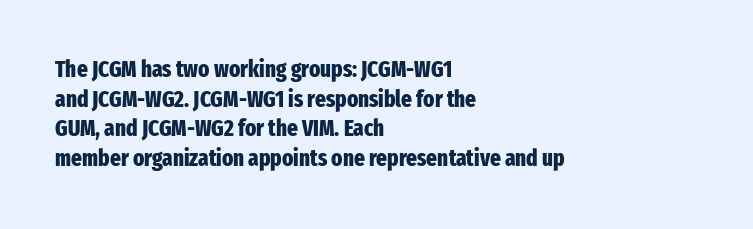
The image shows 23 px bold type, upright; set left-aligned, normal line spacing (1.29x), normal letter spacing, not underlined.
